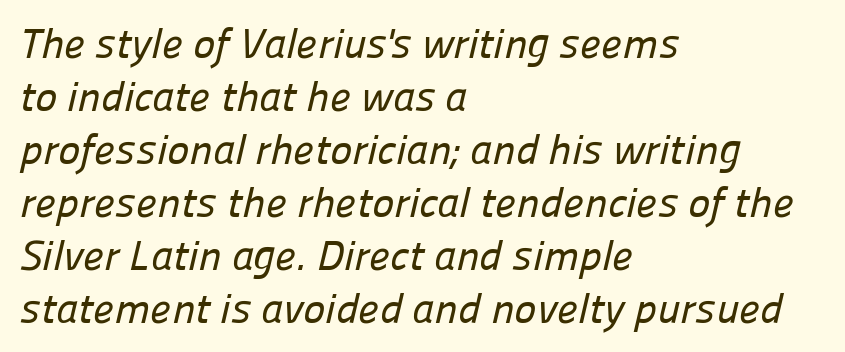
The image shows 42 px sans-serif type; set left-aligned, normal line spacing (1.26x), normal letter spacing, not underlined; low stroke contrast and a medium x-height.
